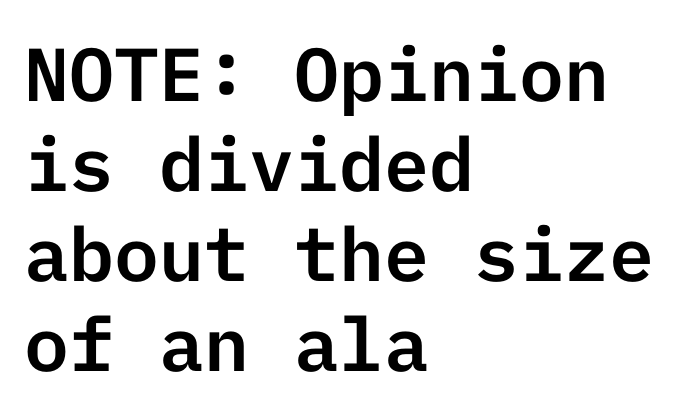
{"serif": "no", "italic": "no", "width": "normal", "stroke_contrast": "low", "x_height": "medium", "underline": "no", "align": "left", "line_spacing_ratio": 1.2, "letter_spacing": "normal", "letter_spacing_em": 0.0, "glyph_px": 75}
